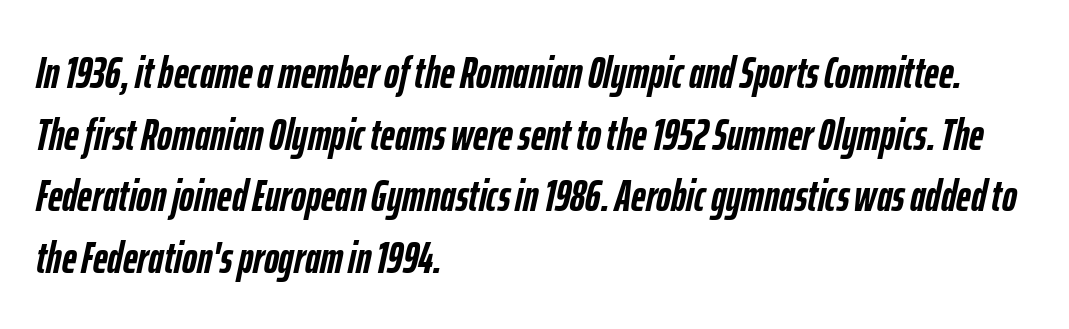
Q: Is the text bold? A: Yes.
Q: Is the text italic (slanted)? A: Yes, it leans right by about 12 degrees.
Q: Is the text underlined? A: No.
Q: How is the paragraph aligned? A: Left-aligned.
Q: Is the spacing between letters normal or unusually wide? A: Normal.
Q: Is the spacing between lines tight, normal or loose? A: Normal.
Q: Width (condensed, normal, or wide)? A: Condensed.
Q: Stroke contrast? A: Low.
Q: x-height? A: Medium.
Q: Monospaced? A: No.
